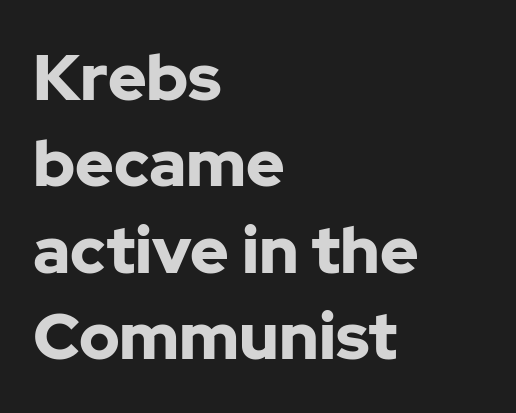
The image shows 65 px bold sans-serif type, upright; set left-aligned, normal line spacing (1.33x), normal letter spacing, not underlined; low stroke contrast and a medium x-height.
